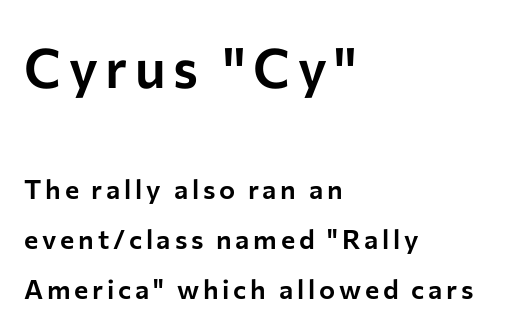
The paragraph shown leans on its left margin. Each letter keeps its own natural width here, so spacing adapts to shape. Serif or sans? Sans — the stroke terminals are bare. The passage shown begins with its larger block and ends with its smaller one. Anything drawn beneath the words? Only blank space. Does the lettering tilt? It doesn't — this is upright.
